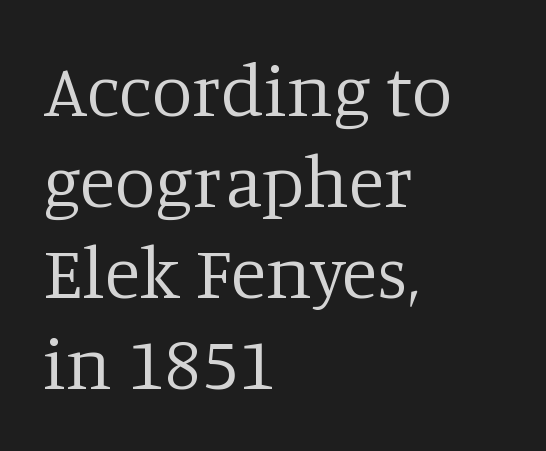
Q: Is the text bold? A: No.
Q: Is the text italic (slanted)? A: No, it is upright.
Q: Is the typeface a serif or a sans-serif typeface? A: Serif.
Q: Is the text underlined? A: No.
Q: How is the paragraph aligned? A: Left-aligned.
Q: Is the spacing between letters normal or unusually wide? A: Normal.
Q: Width (condensed, normal, or wide)? A: Normal.
Q: Stroke contrast? A: Low.
Q: x-height? A: Large.
Q: Monospaced? A: No.
